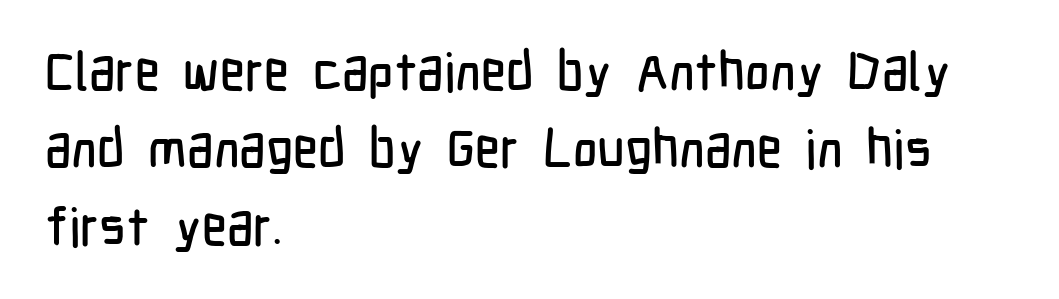
The rendering uses natural spacing where letterforms have individual widths. Underline: absent. Glyph-to-glyph distance matches everyday printed text. If you drew a ruler down the left edge, every line would touch it. Ascenders rise straight up at ninety degrees. Classification — sans serif.
